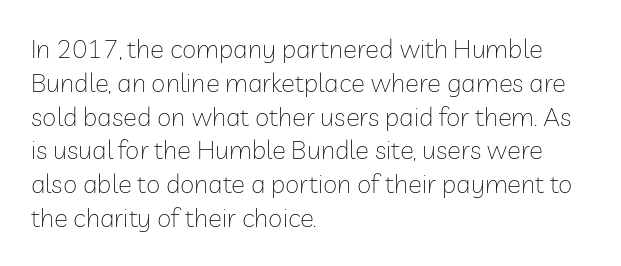
The image shows 26 px text type, upright; set left-aligned, normal line spacing (1.3x), normal letter spacing, not underlined.
